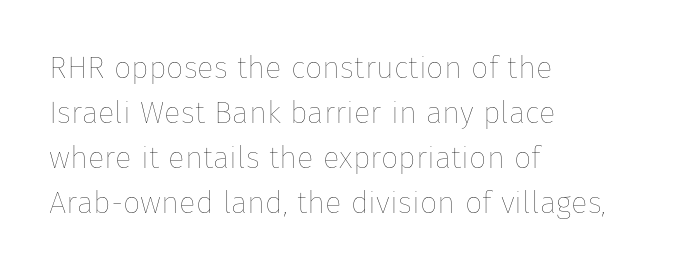
The image shows 31 px thin type, upright; set left-aligned, normal line spacing (1.45x), normal letter spacing, not underlined; low stroke contrast and a medium x-height.
